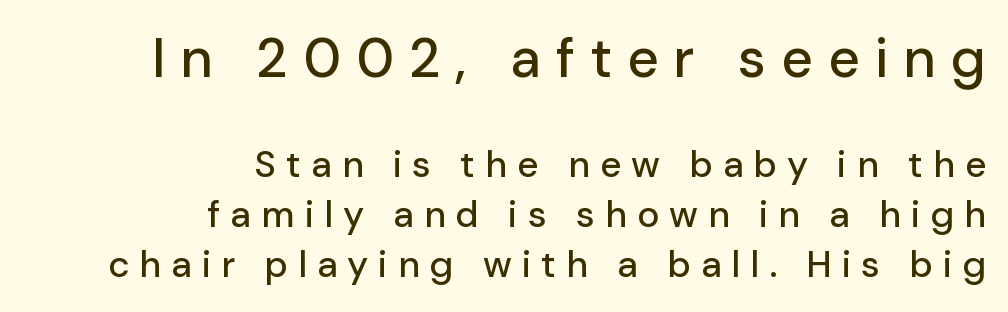
The image shows 55 px sans-serif type, upright; set right-aligned, normal line spacing (1.35x), unusually wide letter spacing (+0.27 em), not underlined; the first (top) block is 1.49x larger; low stroke contrast and a medium x-height.
